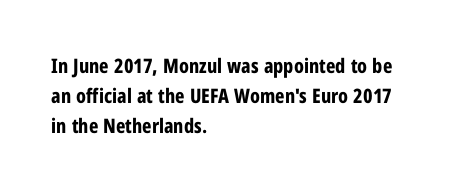
Q: Is the text bold? A: Yes.
Q: Is the text italic (slanted)? A: No, it is upright.
Q: Is the text underlined? A: No.
Q: How is the paragraph aligned? A: Left-aligned.
Q: Is the spacing between letters normal or unusually wide? A: Normal.
Q: Is the spacing between lines tight, normal or loose? A: Normal.
